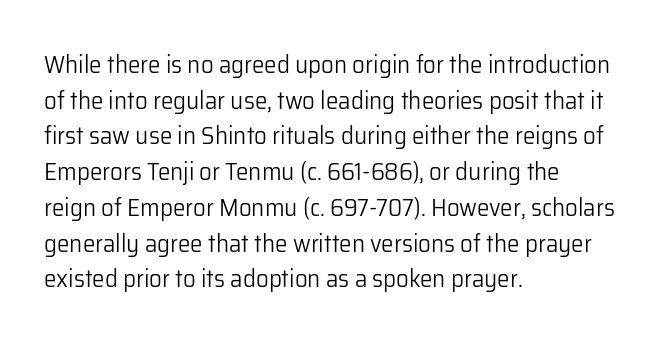
No word sits above an underline. These lines stack with their left ends in a neat column. The line-height multiplier appears to be the usual default. Ordinary non-slanted type is in use. Students, note that the glyphs here touch the page at normal intervals.
